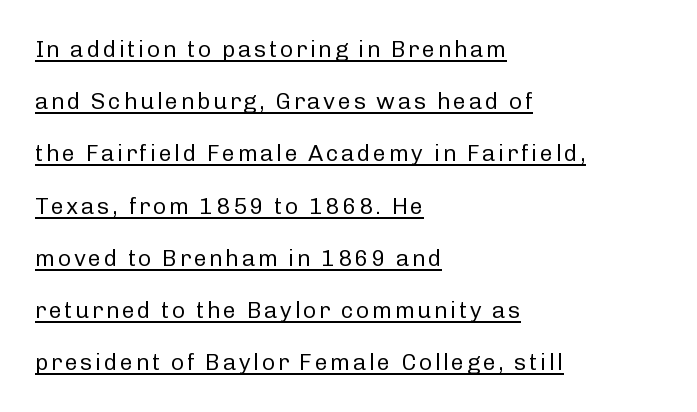
{"italic": "no", "bold": "no", "underline": "yes", "align": "left", "line_spacing": "loose", "line_spacing_ratio": 2.27, "glyph_px": 23}
